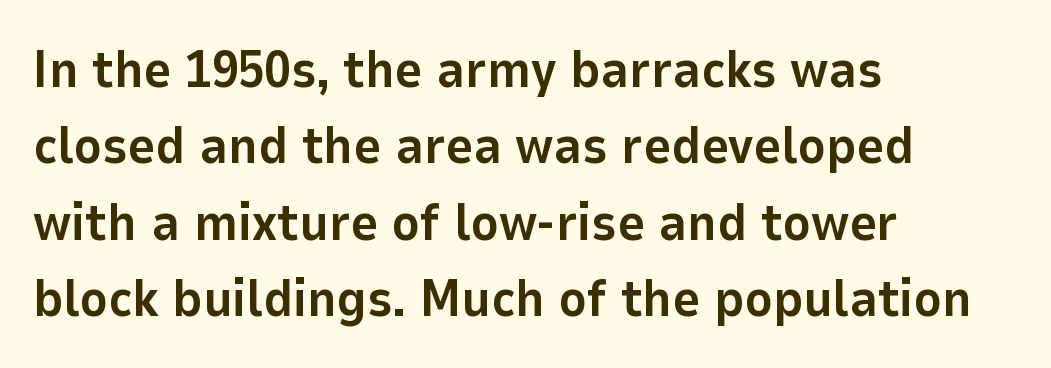
Q: Is the text bold? A: Yes.
Q: Is the text italic (slanted)? A: No, it is upright.
Q: Is the typeface a serif or a sans-serif typeface? A: Sans-serif.
Q: Is the text underlined? A: No.
Q: How is the paragraph aligned? A: Left-aligned.
Q: Is the spacing between letters normal or unusually wide? A: Normal.
Q: Is the spacing between lines tight, normal or loose? A: Normal.
Q: Width (condensed, normal, or wide)? A: Normal.
Q: Stroke contrast? A: Low.
Q: x-height? A: Medium.
Q: Monospaced? A: No.
